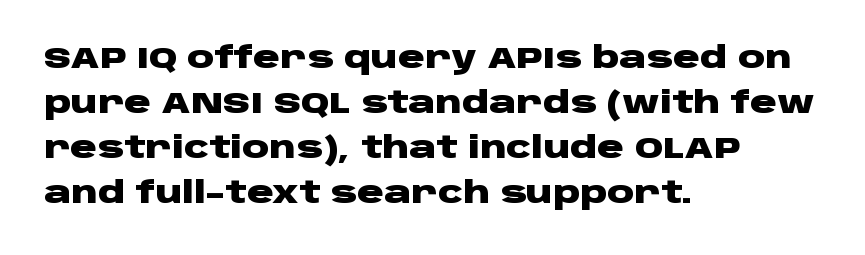
Q: Is the text bold? A: Yes.
Q: Is the text italic (slanted)? A: No, it is upright.
Q: Is the typeface a serif or a sans-serif typeface? A: Sans-serif.
Q: Is the text underlined? A: No.
Q: How is the paragraph aligned? A: Left-aligned.
Q: Is the spacing between letters normal or unusually wide? A: Normal.
Q: Is the spacing between lines tight, normal or loose? A: Normal.
Q: Width (condensed, normal, or wide)? A: Wide.
Q: Stroke contrast? A: Low.
Q: x-height? A: Large.
Q: Monospaced? A: No.
